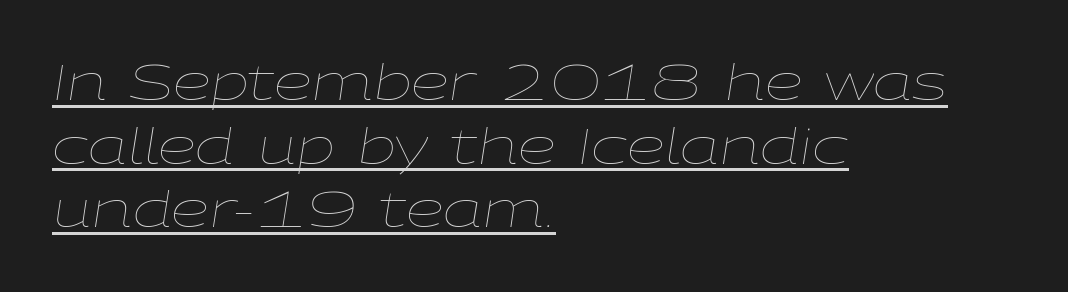
Q: Is the text bold? A: No.
Q: Is the text italic (slanted)? A: Yes, it leans right by about 9 degrees.
Q: Is the text underlined? A: Yes.
Q: How is the paragraph aligned? A: Left-aligned.
Q: Is the spacing between letters normal or unusually wide? A: Normal.
Q: Is the spacing between lines tight, normal or loose? A: Normal.
Q: Width (condensed, normal, or wide)? A: Wide.
Q: Stroke contrast? A: Low.
Q: x-height? A: Medium.
Q: Monospaced? A: No.
